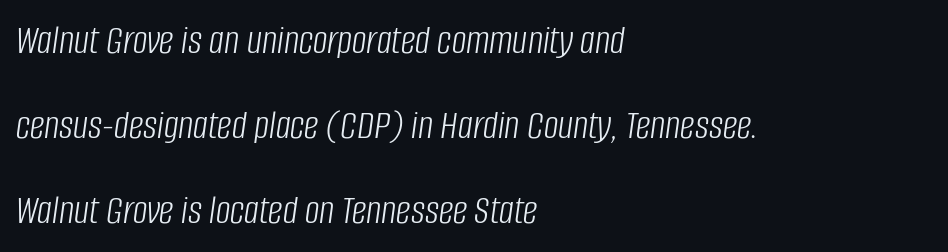
The image shows 41 px light, condensed type, italic (leaning right); set left-aligned, loose line spacing (2.07x), normal letter spacing, not underlined; low stroke contrast and a large x-height.
